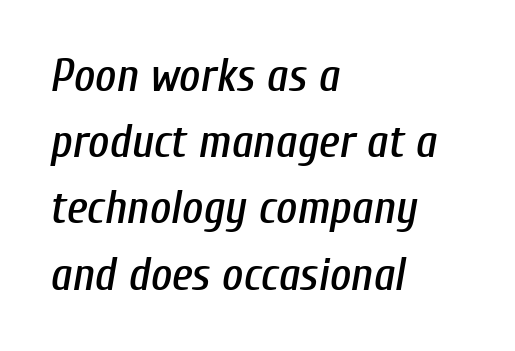
Quick note: underline off. Honestly, the letter spacing is just normal — you wouldn't notice it. Students, observe: this is what conventionally led text looks like. The face used here is proportionally spaced, like ordinary book or web type. One-word summary of the alignment: left.
